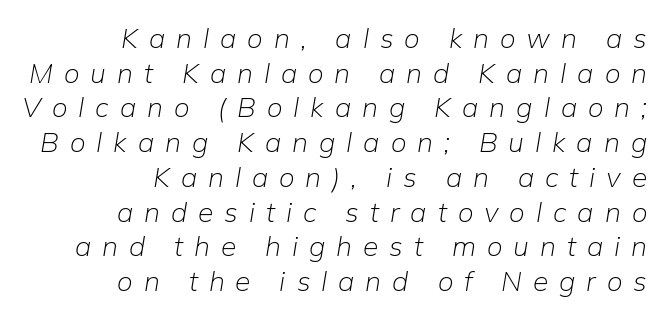
Spacing between characters has been opened up far beyond the box default. These glyphs show unthickened strokes, regular width or finer. Each letter keeps its own natural width here, so spacing adapts to shape. The letters are slanted; this is an italic face. A student would call this right alignment; a typographer would say flush right, rag left.
